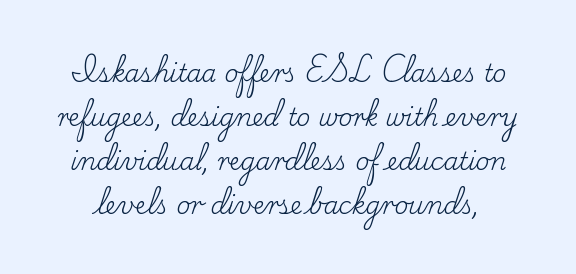
The gap between lines stays unmarked. The face used here is rendered with its standard letterfit. Weight: regular or lighter.
